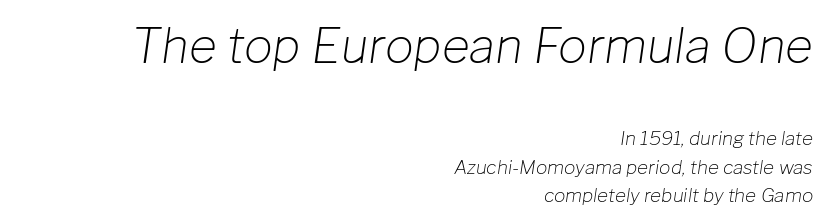
The image shows 48 px light type, italic (leaning right); set right-aligned, normal line spacing (1.5x), normal letter spacing, not underlined; the first (top) block is 2.53x larger; low stroke contrast and a medium x-height.
